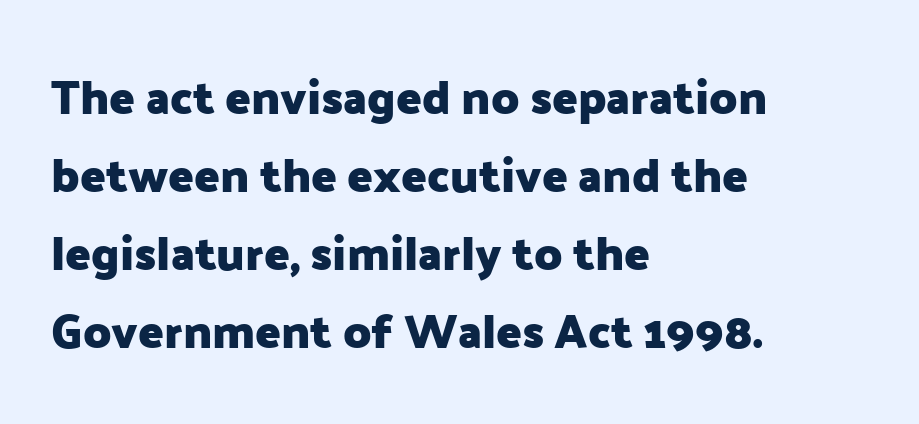
Spacing between characters is what you'd get straight out of the box. Check under the words: just untouched page. The line-height multiplier appears to be the usual default. Note: no serifs on the glyphs. The rendering anchors every line to the left-hand side.
